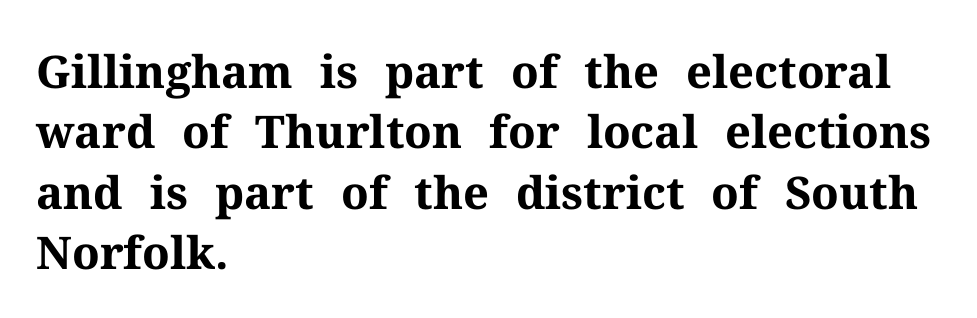
Q: Is the text bold? A: Yes.
Q: Is the text italic (slanted)? A: No, it is upright.
Q: Is the typeface a serif or a sans-serif typeface? A: Serif.
Q: Is the text underlined? A: No.
Q: How is the paragraph aligned? A: Left-aligned.
Q: Is the spacing between letters normal or unusually wide? A: Normal.
Q: Is the spacing between lines tight, normal or loose? A: Normal.
Q: Width (condensed, normal, or wide)? A: Normal.
Q: Stroke contrast? A: Medium.
Q: x-height? A: Medium.
Q: Monospaced? A: No.
